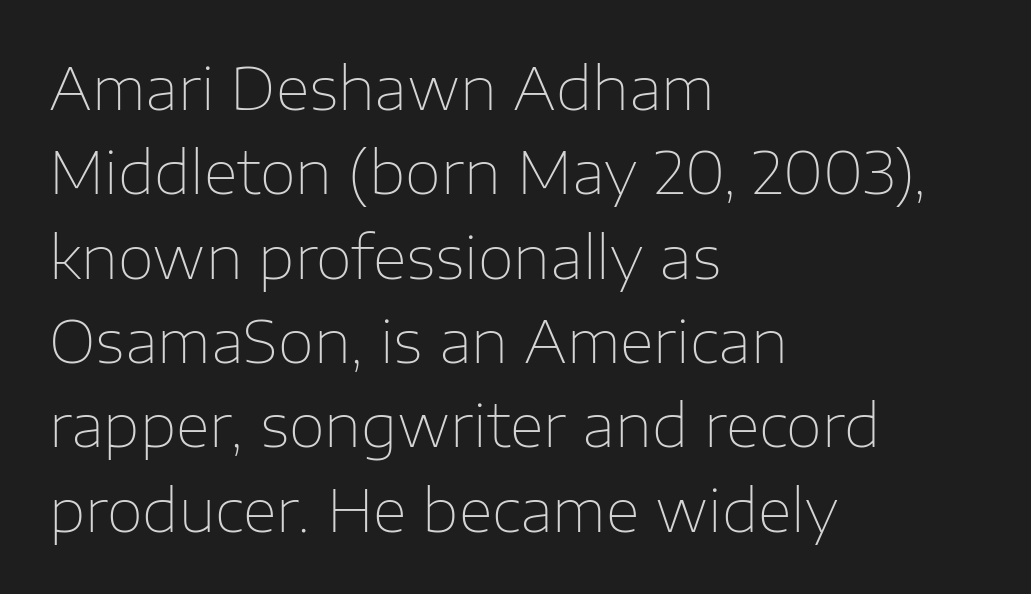
Q: Is the text bold? A: No.
Q: Is the text italic (slanted)? A: No, it is upright.
Q: Is the typeface a serif or a sans-serif typeface? A: Sans-serif.
Q: Is the text underlined? A: No.
Q: How is the paragraph aligned? A: Left-aligned.
Q: Is the spacing between letters normal or unusually wide? A: Normal.
Q: Is the spacing between lines tight, normal or loose? A: Normal.
Q: Width (condensed, normal, or wide)? A: Normal.
Q: Stroke contrast? A: Low.
Q: x-height? A: Medium.
Q: Monospaced? A: No.
